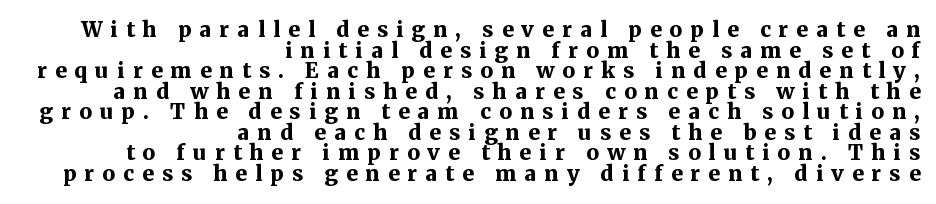
The image shows 21 px bold type, upright; set right-aligned, tight line spacing (0.98x), unusually wide letter spacing (+0.39 em), not underlined.
